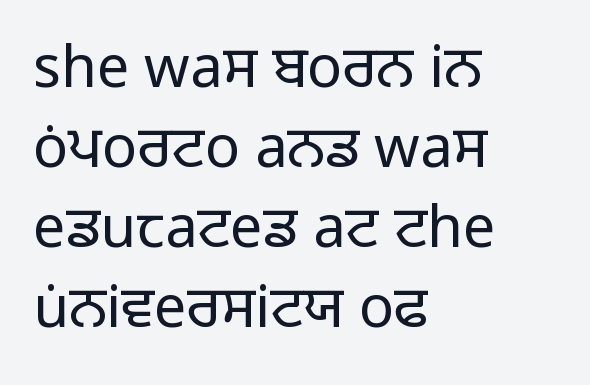
{"serif": "no", "italic": "no", "bold": "no", "weight": "regular", "width": "normal", "stroke_contrast": "low", "x_height": "medium", "monospaced": "no", "underline": "no", "align": "left", "line_spacing": "normal", "line_spacing_ratio": 1.38, "letter_spacing": "normal", "letter_spacing_em": 0.0, "glyph_px": 58}
